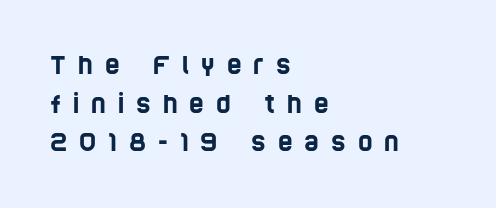
{"underline": "no", "align": "left", "line_spacing": "normal", "line_spacing_ratio": 1.55, "letter_spacing": "wide", "letter_spacing_em": 0.48, "glyph_px": 25}
